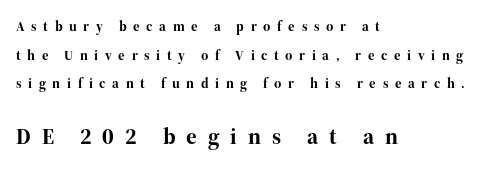
{"italic": "no", "bold": "yes", "underline": "no", "align": "left", "line_spacing": "loose", "line_spacing_ratio": 2.04, "letter_spacing": "wide", "letter_spacing_em": 0.47, "larger_block": "second", "size_ratio": 1.64, "glyph_px": 23}
